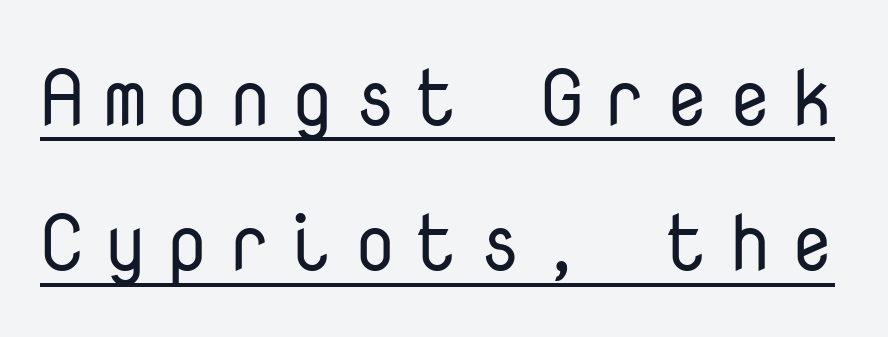
Vertical strokes here are truly vertical. Look at the bottom of the vertical strokes: they stop flat, with no serifs. The letters march in equal steps, a hallmark of fixed-pitch type. Words appear elongated and porous because spacing is wide. Underlining? Definitely there. Stem width sits at or under what a default text font uses.
